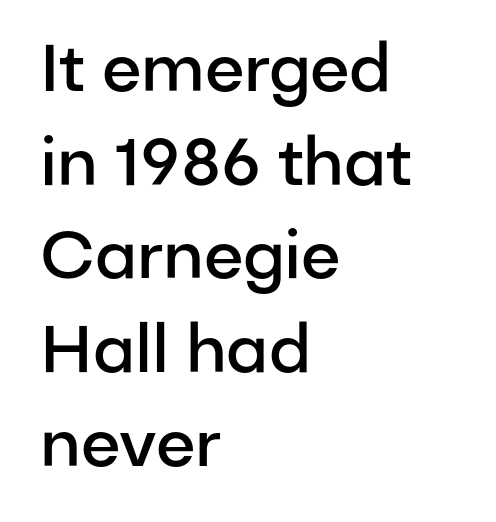
A fair bit of extra ink — the face is semibold, not bold. If you measured baseline to baseline, you'd find a middling distance. Looks like regular typesetting: each glyph gets only the width it needs. The type is set solid horizontally, with unmodified tracking. Is the block centered? No — it sits flush against the left margin. Does the lettering tilt? It doesn't — this is upright.
